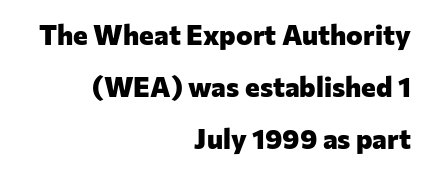
The image shows 28 px heavy sans-serif type, upright; set right-aligned, line spacing 1.85x, normal letter spacing, not underlined; low stroke contrast and a medium x-height.
